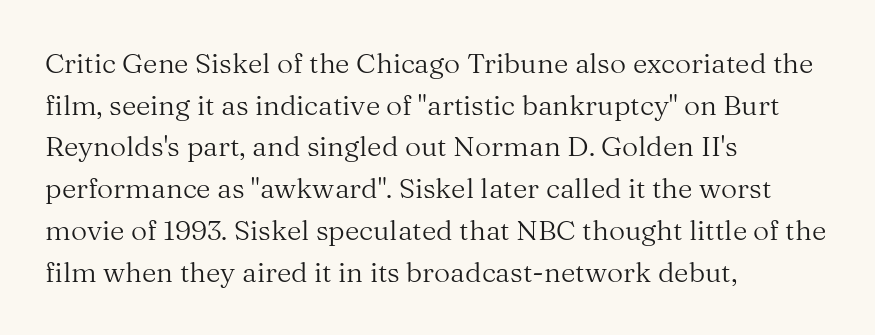
Q: Is the text bold? A: No.
Q: Is the text italic (slanted)? A: No, it is upright.
Q: Is the typeface a serif or a sans-serif typeface? A: Serif.
Q: Is the text underlined? A: No.
Q: How is the paragraph aligned? A: Left-aligned.
Q: Is the spacing between letters normal or unusually wide? A: Normal.
Q: Is the spacing between lines tight, normal or loose? A: Normal.
Q: Width (condensed, normal, or wide)? A: Normal.
Q: Stroke contrast? A: Medium.
Q: x-height? A: Medium.
Q: Monospaced? A: No.
